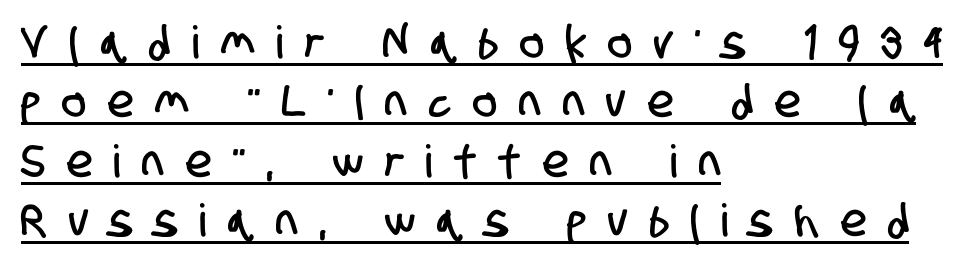
Caption: lettering with a line underneath. Left-aligned paragraph, ragged on the right. Tracking value appears strongly positive — letters spread wide. Here the designer chose a conventional face with non-uniform glyph widths. Is this a sans? Yes — the strokes have no serifs. The passage shown stacks its lines at a standard gap.
